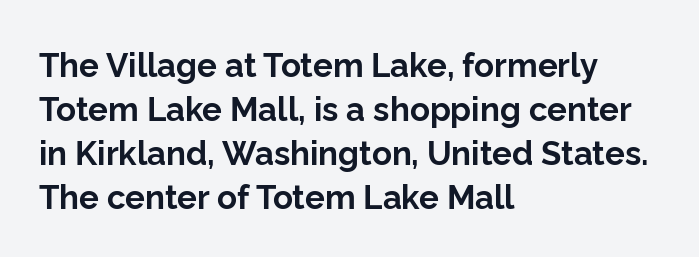
Q: Is the text bold? A: Yes.
Q: Is the text italic (slanted)? A: No, it is upright.
Q: Is the typeface a serif or a sans-serif typeface? A: Sans-serif.
Q: Is the text underlined? A: No.
Q: How is the paragraph aligned? A: Left-aligned.
Q: Is the spacing between letters normal or unusually wide? A: Normal.
Q: Is the spacing between lines tight, normal or loose? A: Normal.
Q: Width (condensed, normal, or wide)? A: Normal.
Q: Stroke contrast? A: Low.
Q: x-height? A: Medium.
Q: Monospaced? A: No.
